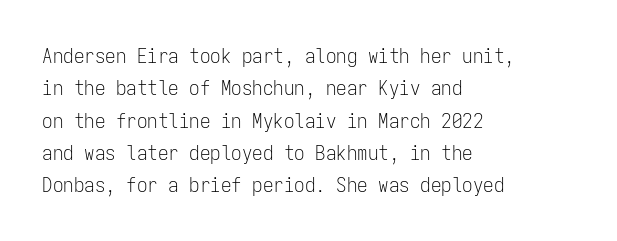
Words float on clear page, feet unadorned. Letters have the restrained weight of plain body copy at most. Horizontal alignment here is leftward, the default for most running prose. Whoever set this chose a conventional vertical rhythm. This sample uses an upright cut, with every glyph sitting square on the baseline.
